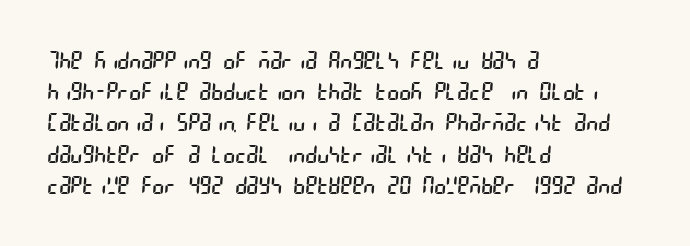
The image shows 25 px text type; set left-aligned, normal line spacing (1.25x), normal letter spacing, not underlined.
